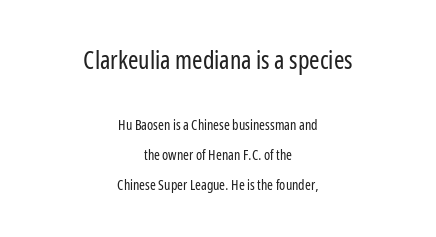
{"italic": "no", "bold": "no", "underline": "no", "align": "center", "line_spacing": "loose", "line_spacing_ratio": 2.13, "letter_spacing": "normal", "letter_spacing_em": 0.0, "larger_block": "first", "size_ratio": 1.79, "glyph_px": 25}
